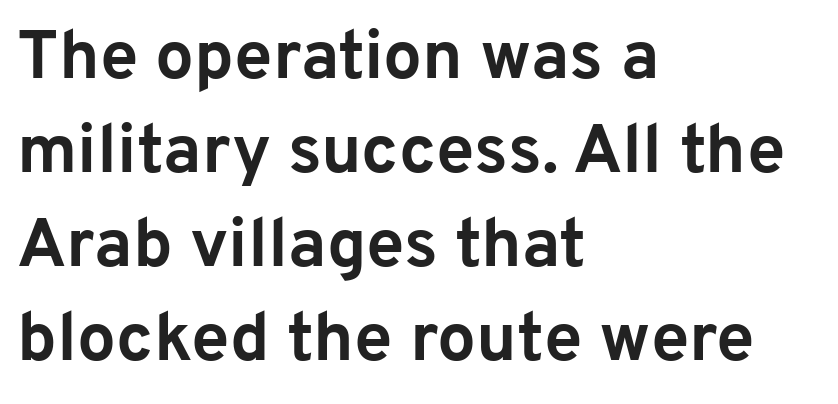
The image shows 69 px bold sans-serif type, upright; set left-aligned, normal line spacing (1.36x), normal letter spacing, not underlined; low stroke contrast and a medium x-height.
